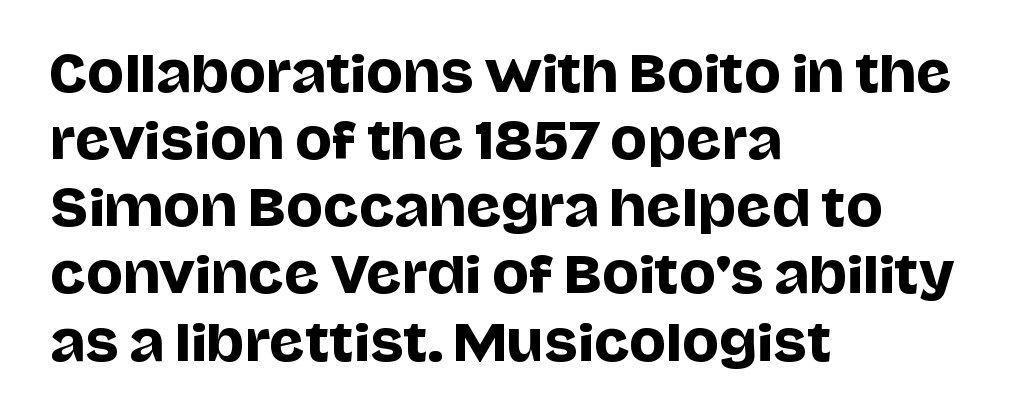
The image shows 49 px sans-serif type, upright; set left-aligned, normal line spacing (1.37x), normal letter spacing, not underlined; low stroke contrast and a large x-height.
